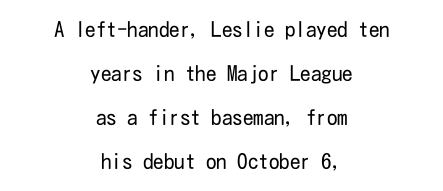
Weight: in the light-to-regular range. The letters stand upright; this is a roman face. The tracking reads as untouched default to a designer's eye. Horizontal alignment here is central, giving a formal, balanced look.
